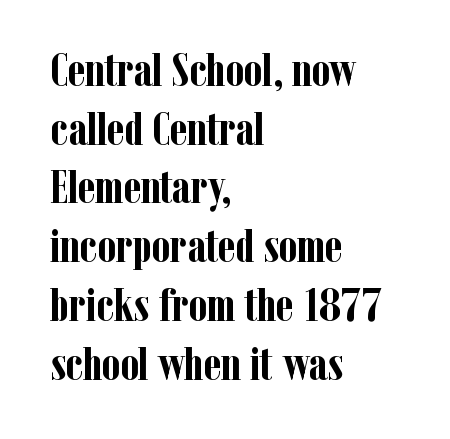
The image shows 47 px semibold, condensed serif type, upright; set left-aligned, normal line spacing (1.25x), normal letter spacing, not underlined; low stroke contrast and a medium x-height.
